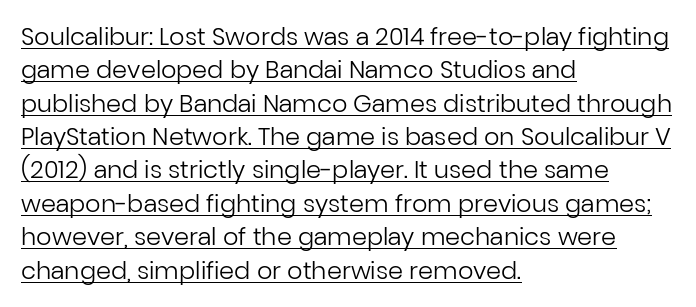
Q: Is the text bold? A: No.
Q: Is the text italic (slanted)? A: No, it is upright.
Q: Is the text underlined? A: Yes.
Q: How is the paragraph aligned? A: Left-aligned.
Q: Is the spacing between letters normal or unusually wide? A: Normal.
Q: Is the spacing between lines tight, normal or loose? A: Normal.
